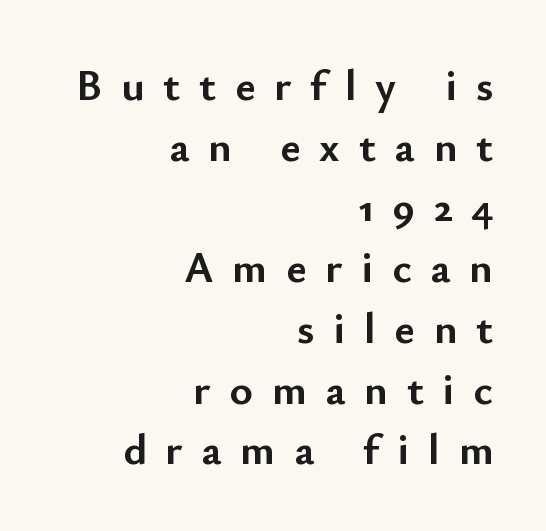
The image shows 44 px semibold sans-serif type, upright; set right-aligned, normal line spacing (1.38x), unusually wide letter spacing (+0.43 em), not underlined; low stroke contrast and a small x-height.
